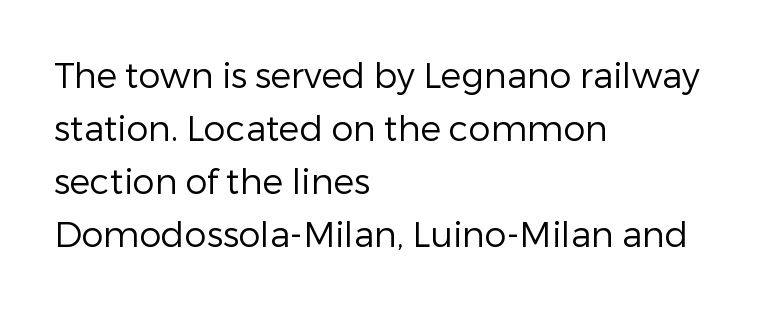
{"serif": "no", "italic": "no", "bold": "no", "weight": "regular", "width": "normal", "stroke_contrast": "low", "x_height": "medium", "monospaced": "no", "underline": "no", "align": "left", "line_spacing": "normal", "line_spacing_ratio": 1.51, "letter_spacing": "normal", "letter_spacing_em": 0.0, "glyph_px": 35}
